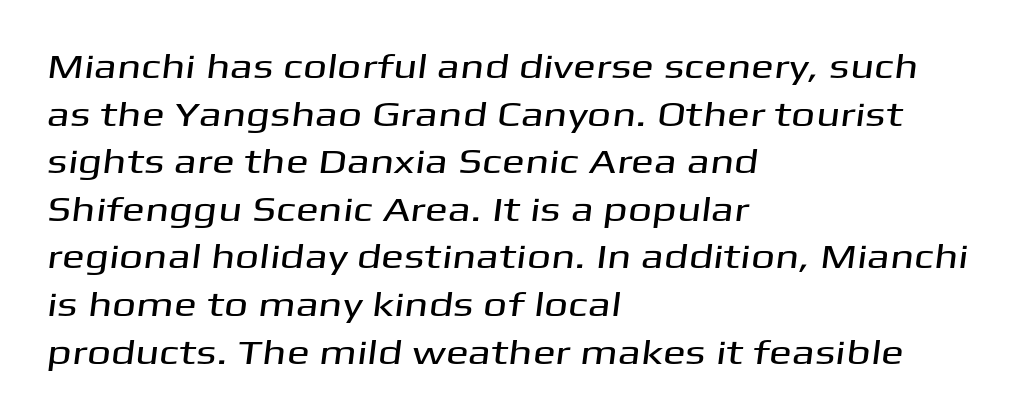
Students, note that the glyphs here touch the page at normal intervals. The leading is moderate, giving the passage an even texture. Horizontal alignment here is leftward, the default for most running prose. The glyphs in this specimen are sans serif. The face used here is proportionally spaced, like ordinary book or web type. The foot of each line stays bare and open.
